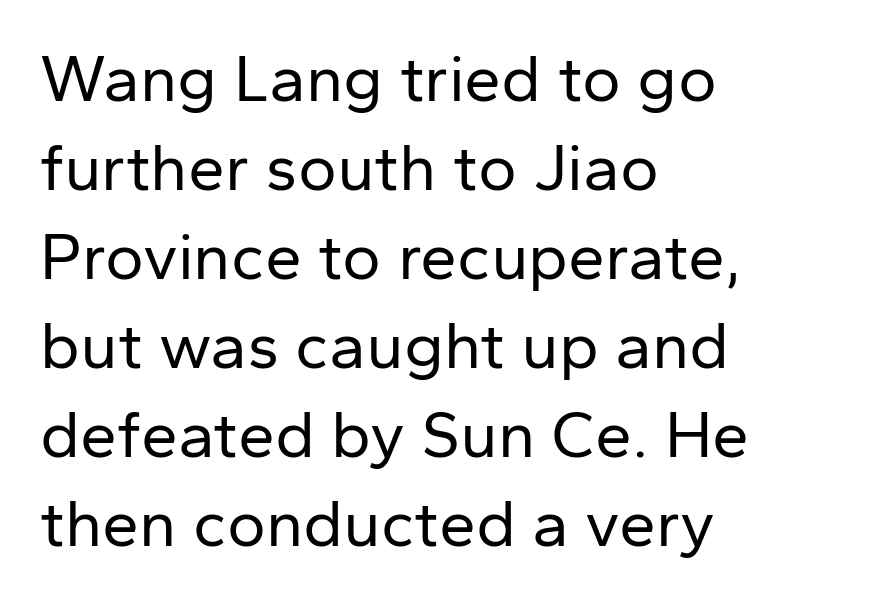
Q: Is the text bold? A: No.
Q: Is the text italic (slanted)? A: No, it is upright.
Q: Is the typeface a serif or a sans-serif typeface? A: Sans-serif.
Q: Is the text underlined? A: No.
Q: How is the paragraph aligned? A: Left-aligned.
Q: Is the spacing between letters normal or unusually wide? A: Normal.
Q: Is the spacing between lines tight, normal or loose? A: Normal.
Q: Width (condensed, normal, or wide)? A: Normal.
Q: Stroke contrast? A: Low.
Q: x-height? A: Medium.
Q: Monospaced? A: No.
